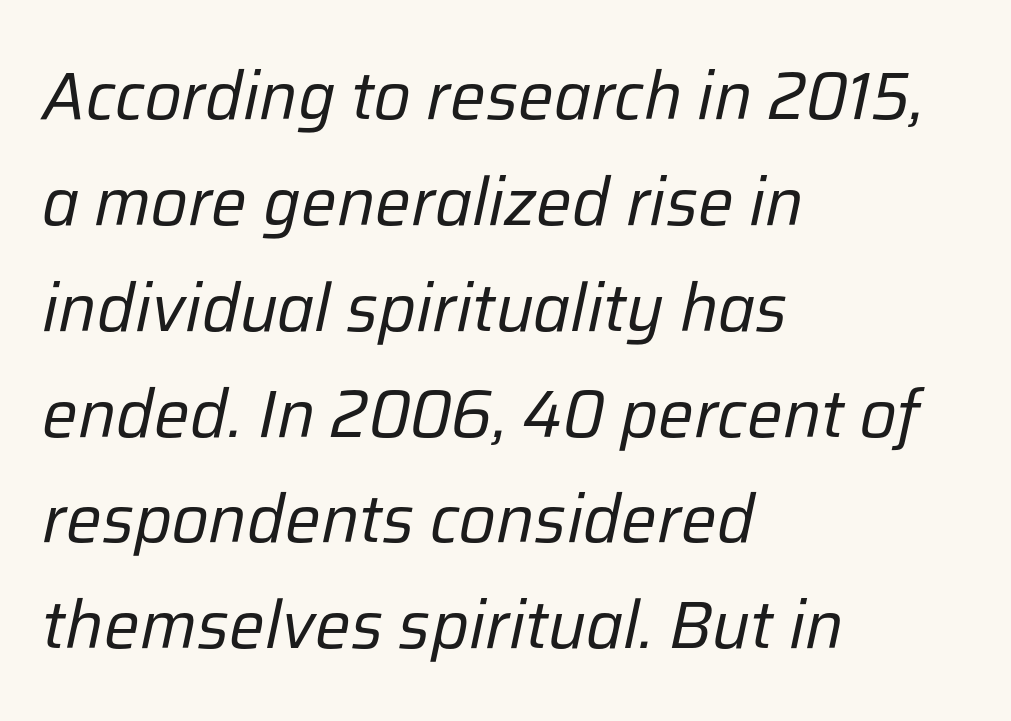
{"italic": "yes", "lean": "right", "slant_degrees": 12, "bold": "no", "weight": "regular", "width": "normal", "stroke_contrast": "low", "x_height": "medium", "monospaced": "no", "underline": "no", "align": "left", "line_spacing": "normal", "line_spacing_ratio": 1.58, "letter_spacing": "normal", "letter_spacing_em": 0.0, "glyph_px": 67}
